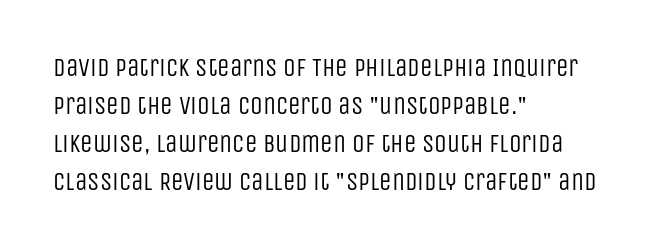
The font's upright variant was chosen for this text. The specimen omits any rule beneath the text block's lines. All the whitespace from short lines collects on the right. Tracking here is standard; glyphs follow each other at the usual distance.
